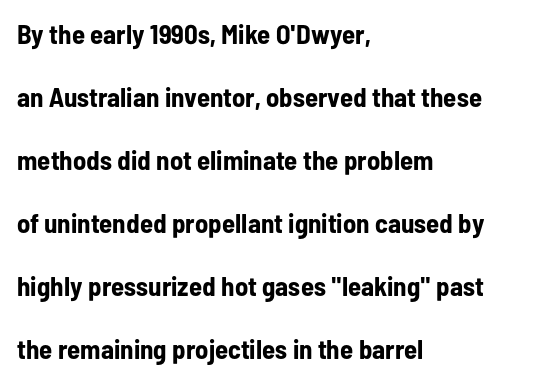
The letters sit at their default tracking, neither squeezed nor spread. This is heavy type, rendered in bold. If you drew a ruler down the left edge, every line would touch it. Reading down the column, the eye jumps a long way to each next line. Nobody drew a line under any word here. The letters stand straight up with perfectly vertical stems.
